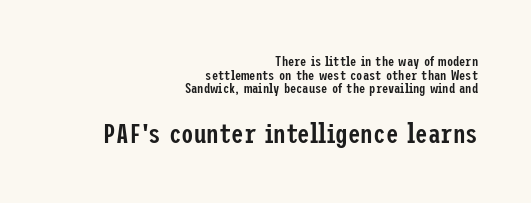
{"serif": "no", "italic": "no", "bold": "semi", "weight": "semibold", "width": "condensed", "stroke_contrast": "low", "x_height": "medium", "underline": "no", "align": "right", "line_spacing": "tight", "line_spacing_ratio": 0.98, "letter_spacing": "normal", "letter_spacing_em": 0.0, "larger_block": "second", "size_ratio": 2.0, "glyph_px": 28}
